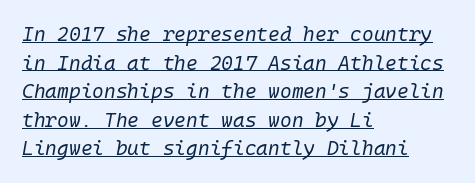
{"italic": "yes", "lean": "right", "slant_degrees": 10, "bold": "no", "underline": "yes", "align": "left", "line_spacing": "normal", "line_spacing_ratio": 1.43, "letter_spacing": "normal", "letter_spacing_em": 0.0, "glyph_px": 20}
